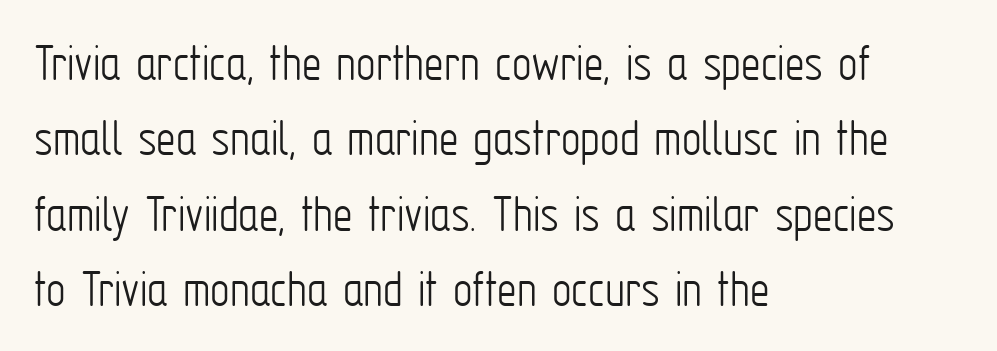
The image shows 55 px light, condensed sans-serif type, upright; set left-aligned, normal line spacing (1.37x), normal letter spacing, not underlined; low stroke contrast and a medium x-height.
